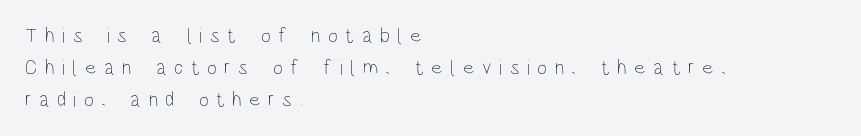
Bold? No — there's no thickening of the strokes. The letters are spread apart with noticeably loose tracking. One glance says typical: line gaps are just what's usual. Tall strokes in this sample are plumb rather than angled. The lines in this sample share a left origin and differ only in where they stop.
